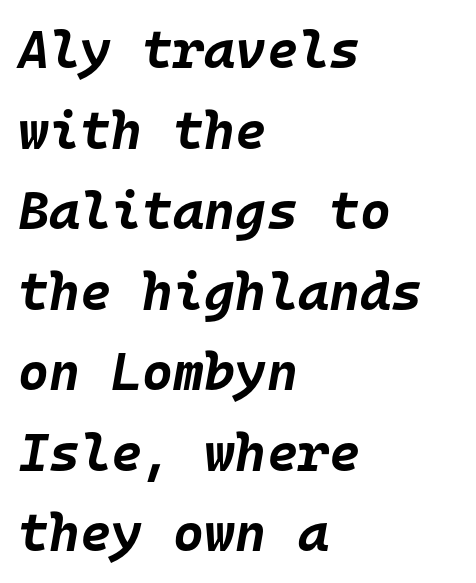
{"italic": "yes", "lean": "right", "slant_degrees": 10, "bold": "yes", "weight": "bold", "width": "normal", "stroke_contrast": "low", "x_height": "large", "monospaced": "yes", "underline": "no", "align": "left", "line_spacing": "normal", "line_spacing_ratio": 1.52, "letter_spacing": "normal", "letter_spacing_em": 0.0, "glyph_px": 53}
